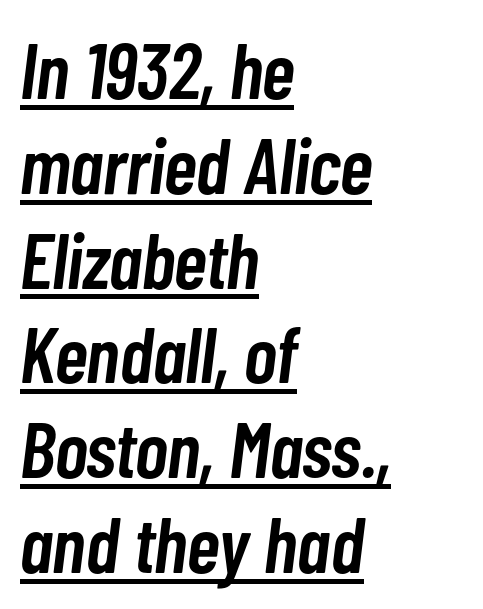
Q: Is the text bold? A: Semi-bold.
Q: Is the text italic (slanted)? A: Yes, it leans right by about 7 degrees.
Q: Is the text underlined? A: Yes.
Q: How is the paragraph aligned? A: Left-aligned.
Q: Is the spacing between letters normal or unusually wide? A: Normal.
Q: Width (condensed, normal, or wide)? A: Condensed.
Q: Stroke contrast? A: Low.
Q: x-height? A: Medium.
Q: Monospaced? A: No.
